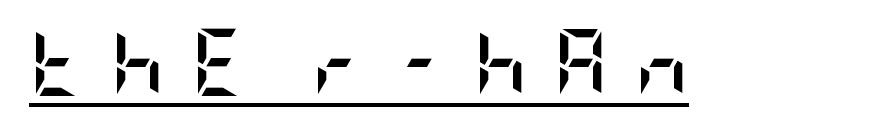
{"serif": "no", "italic": "no", "bold": "yes", "weight": "semibold", "width": "condensed", "stroke_contrast": "low", "x_height": "large", "underline": "yes", "letter_spacing": "wide", "letter_spacing_em": 0.39, "glyph_px": 67}
